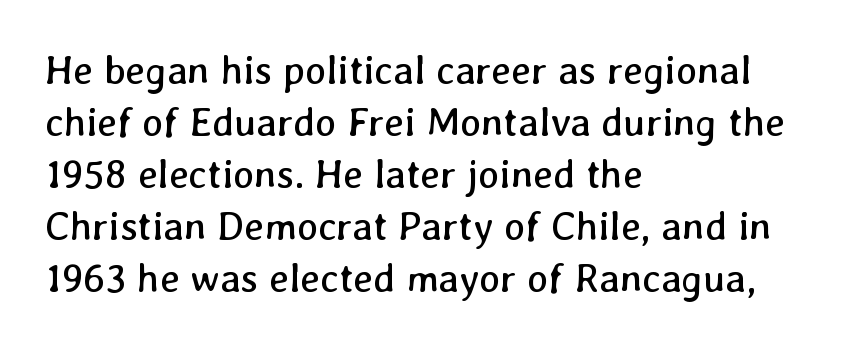
The image shows 40 px regular-weight type; set left-aligned, normal line spacing (1.3x), normal letter spacing, not underlined; low stroke contrast and a medium x-height.
